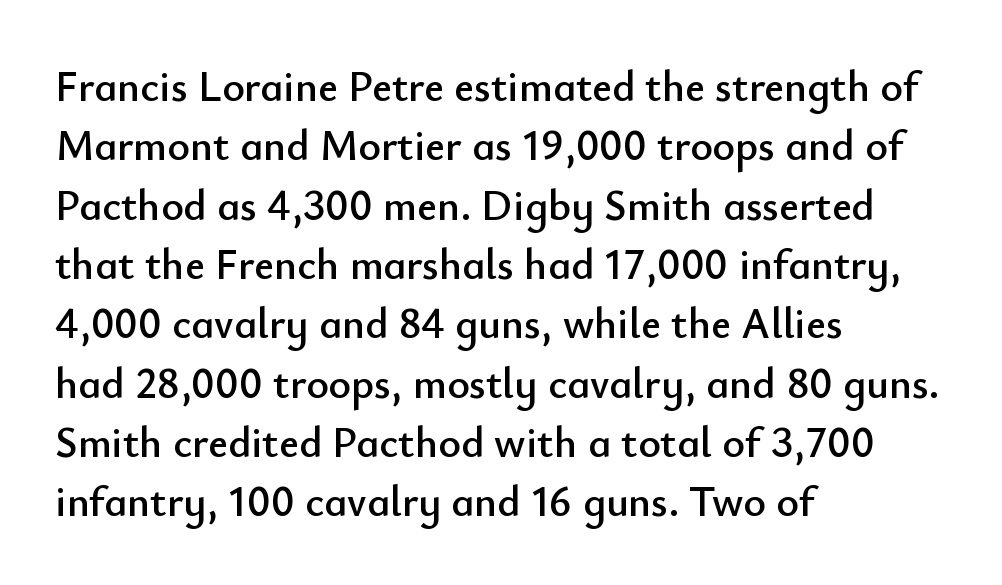
Line starts are locked; line ends wander. No italicization has been applied; the sample stays upright. Type style note: lacks serifs. Normally led — the rows are evenly, conventionally spaced.
